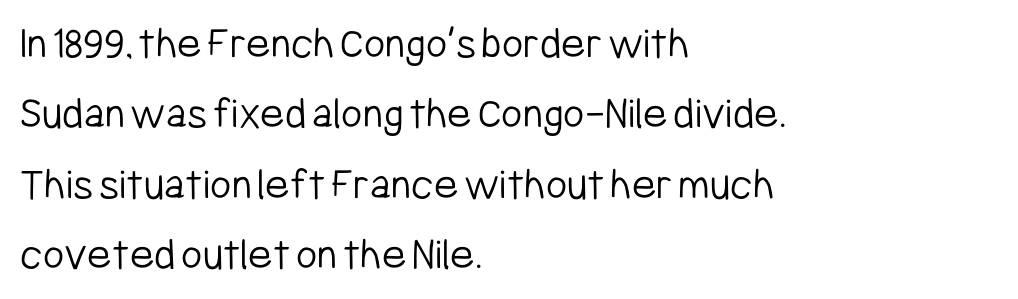
{"serif": "no", "italic": "no", "bold": "no", "weight": "light", "width": "condensed", "stroke_contrast": "low", "x_height": "medium", "monospaced": "no", "underline": "no", "align": "left", "line_spacing": "normal", "line_spacing_ratio": 1.53, "letter_spacing": "normal", "letter_spacing_em": 0.0, "glyph_px": 46}
